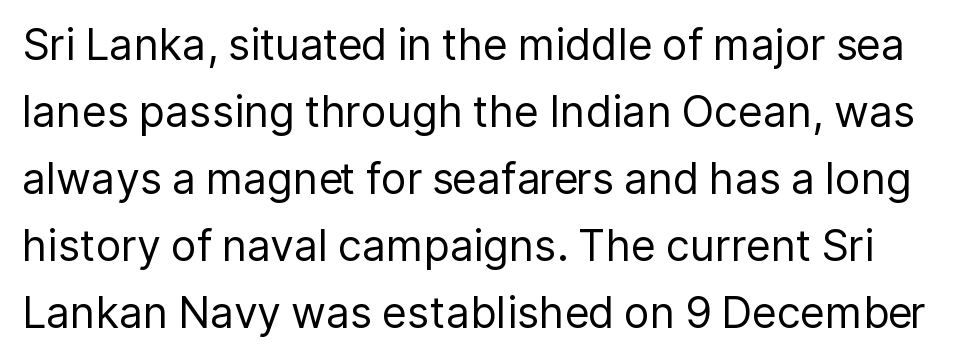
Only glyphs here, with clear space below each row. Stroke thickness stays within the range of a standard reading face or lighter. Words appear dense and cohesive because spacing is normal. The text was rendered using a sans face with plain stroke endings. Posture: upright roman.
